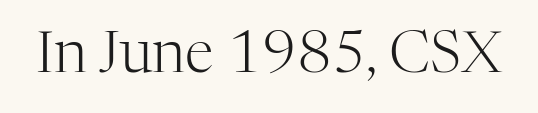
Q: Is the text bold? A: No.
Q: Is the text italic (slanted)? A: No, it is upright.
Q: Is the typeface a serif or a sans-serif typeface? A: Serif.
Q: Is the text underlined? A: No.
Q: Is the spacing between letters normal or unusually wide? A: Normal.
Q: Width (condensed, normal, or wide)? A: Normal.
Q: Stroke contrast? A: High.
Q: x-height? A: Medium.
Q: Monospaced? A: No.
